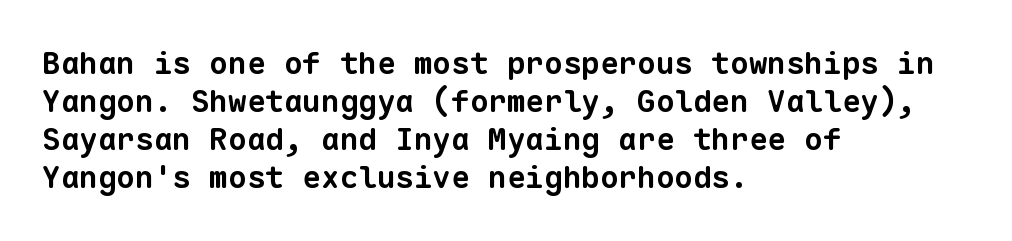
{"serif": "no", "bold": "yes", "weight": "bold", "width": "normal", "stroke_contrast": "low", "x_height": "medium", "monospaced": "yes", "underline": "no", "align": "left", "line_spacing_ratio": 1.23, "letter_spacing": "normal", "letter_spacing_em": 0.0, "glyph_px": 31}
